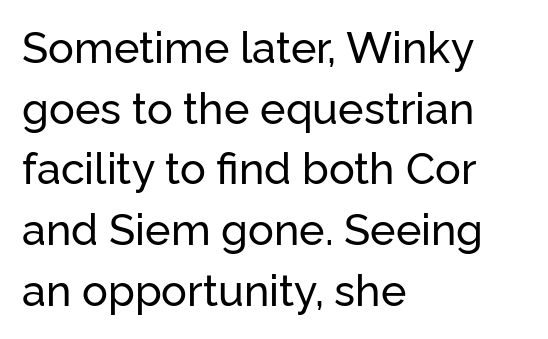
The image shows 43 px sans-serif type, upright; set left-aligned, normal line spacing (1.41x), normal letter spacing, not underlined; low stroke contrast and a medium x-height.
